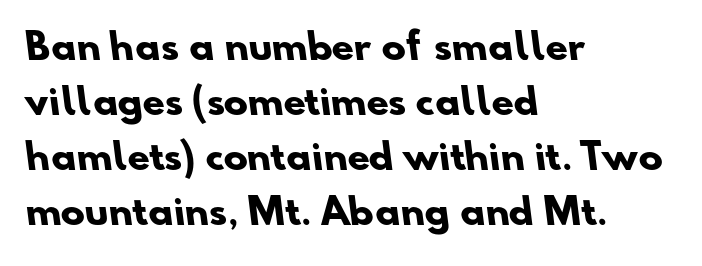
The passage shown is typeset with a sans-serif family. Do the characters align in a grid? No, the font is proportional. A student would call this left alignment; a typographer would say flush left, rag right. Decoration check: the copy has no underline. On the weight axis this lands at bold, roughly 700. Nothing unusual about the tracking: characters are spaced as the font intends.
